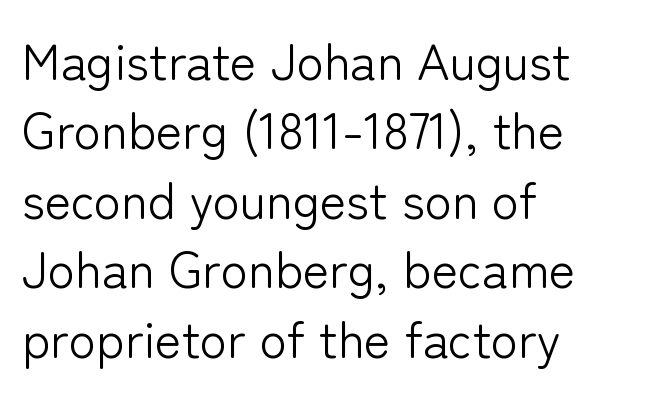
The image shows 50 px light sans-serif type, upright; set left-aligned, normal line spacing (1.39x), normal letter spacing, not underlined; low stroke contrast and a medium x-height.
